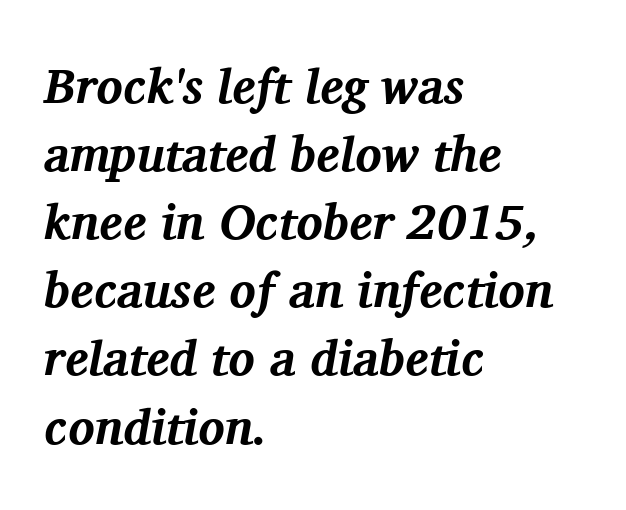
Q: Is the text bold? A: Yes.
Q: Is the text italic (slanted)? A: Yes, it leans right by about 11 degrees.
Q: Is the typeface a serif or a sans-serif typeface? A: Serif.
Q: Is the text underlined? A: No.
Q: How is the paragraph aligned? A: Left-aligned.
Q: Is the spacing between letters normal or unusually wide? A: Normal.
Q: Is the spacing between lines tight, normal or loose? A: Normal.
Q: Width (condensed, normal, or wide)? A: Normal.
Q: Stroke contrast? A: Medium.
Q: x-height? A: Medium.
Q: Monospaced? A: No.
